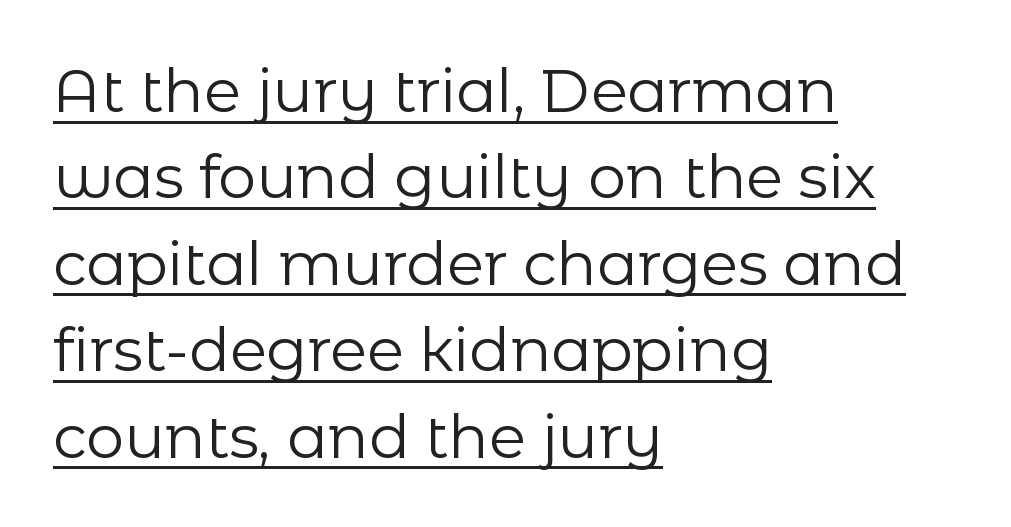
Unlike italic type, these characters show no tilt at all. The characters are drawn with everyday or finer stroke widths. Honestly, the underline is the first thing you notice here. There is no visible air inserted between adjacent glyphs. Does the copy run flush right? No — it runs flush left. The rendering uses a moderate line-height, typical for paragraphs.
